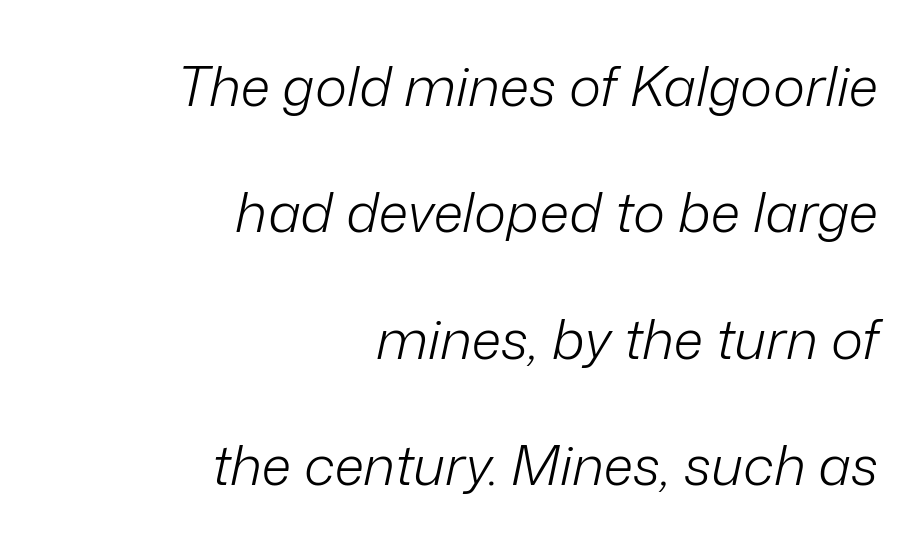
{"italic": "yes", "lean": "right", "slant_degrees": 12, "bold": "no", "weight": "light", "width": "normal", "stroke_contrast": "low", "x_height": "medium", "monospaced": "no", "underline": "no", "align": "right", "line_spacing": "loose", "line_spacing_ratio": 2.3, "letter_spacing": "normal", "letter_spacing_em": 0.0, "glyph_px": 55}
